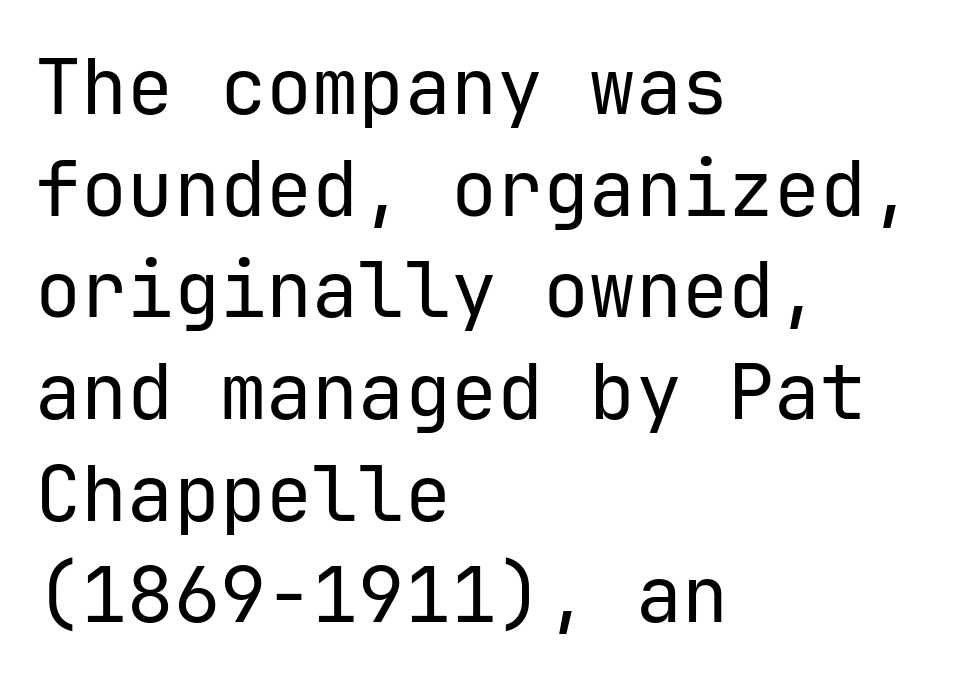
The image shows 77 px regular-weight sans-serif type, upright, monospaced; set left-aligned, normal line spacing (1.32x), normal letter spacing, not underlined; low stroke contrast and a medium x-height.
